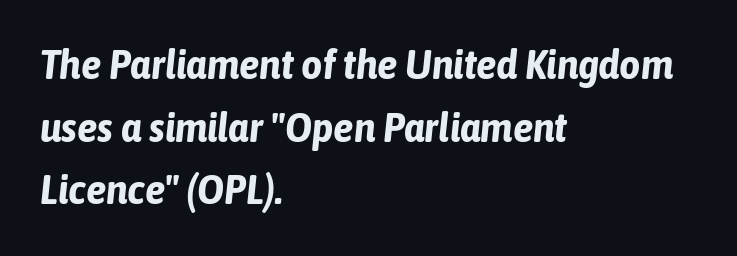
The image shows 41 px bold, condensed type, italic (leaning right); set left-aligned, normal line spacing (1.53x), normal letter spacing, not underlined; low stroke contrast and a medium x-height.
